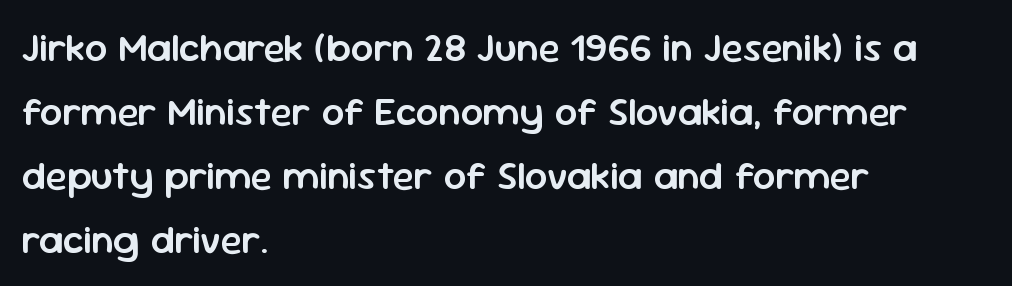
Do the characters align in a grid? No, the font is proportional. Glance below the letters and you will spot only blank space. Unlike a traditional serif, this face leaves its strokes unadorned. You can tell it's not italic because the verticals are truly vertical.
